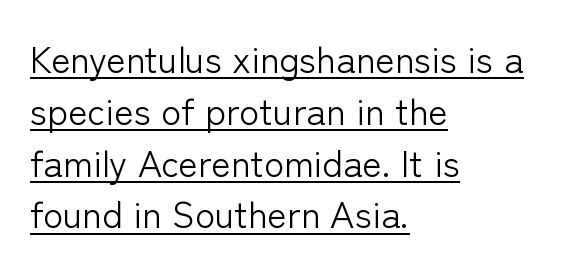
Horizontally, the lines are justified to the leading edge only. A quiet, ordinary-to-light weight characterises the typeface. Unlike a traditional serif, this face leaves its strokes unadorned. Think of a printed novel: that variable character pitch is what you see here. Does extra space separate the letters? No, they use regular spacing.
